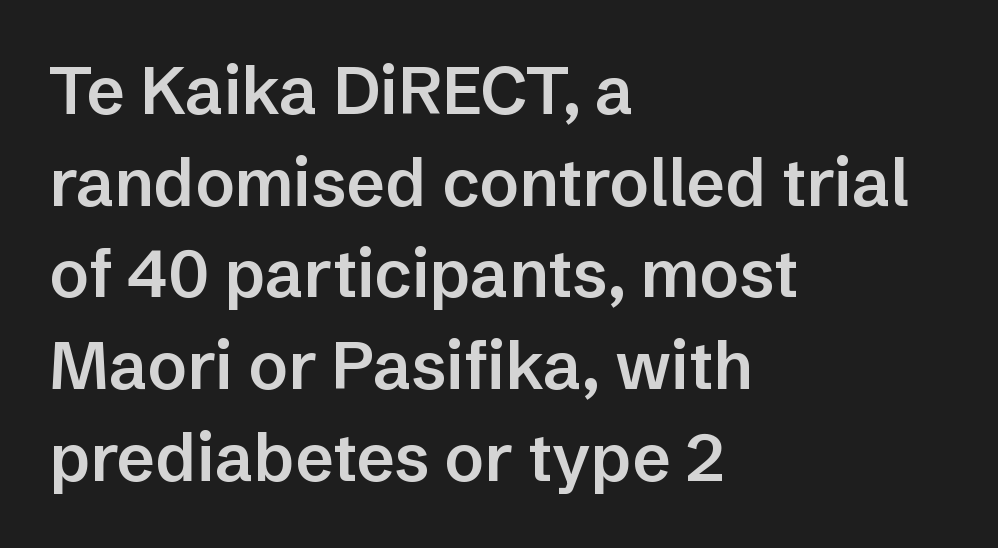
Q: Is the text bold? A: Semi-bold.
Q: Is the text italic (slanted)? A: No, it is upright.
Q: Is the typeface a serif or a sans-serif typeface? A: Sans-serif.
Q: Is the text underlined? A: No.
Q: How is the paragraph aligned? A: Left-aligned.
Q: Is the spacing between letters normal or unusually wide? A: Normal.
Q: Is the spacing between lines tight, normal or loose? A: Normal.
Q: Width (condensed, normal, or wide)? A: Normal.
Q: Stroke contrast? A: Low.
Q: x-height? A: Medium.
Q: Monospaced? A: No.
